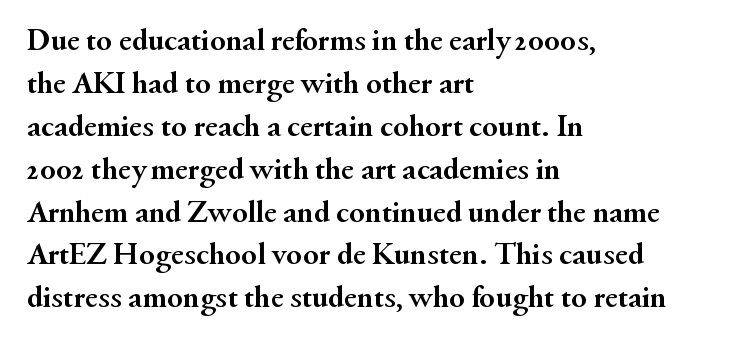
Q: Is the text bold? A: Yes.
Q: Is the text italic (slanted)? A: No, it is upright.
Q: Is the typeface a serif or a sans-serif typeface? A: Serif.
Q: Is the text underlined? A: No.
Q: How is the paragraph aligned? A: Left-aligned.
Q: Is the spacing between letters normal or unusually wide? A: Normal.
Q: Is the spacing between lines tight, normal or loose? A: Normal.
Q: Width (condensed, normal, or wide)? A: Normal.
Q: Stroke contrast? A: Medium.
Q: x-height? A: Small.
Q: Monospaced? A: No.
